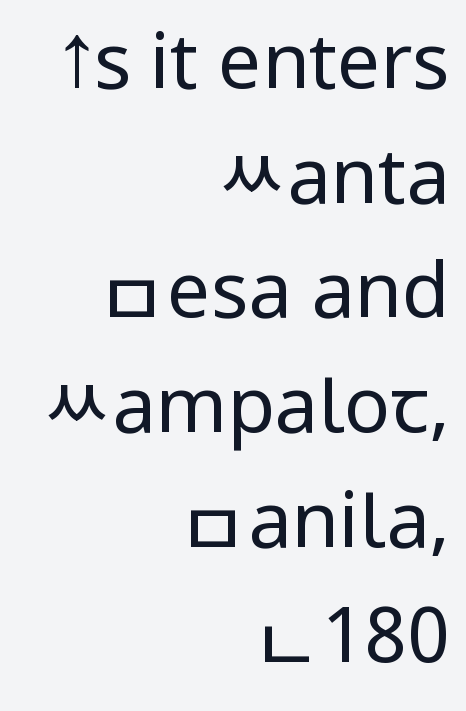
Q: Is the text bold? A: No.
Q: Is the text italic (slanted)? A: No, it is upright.
Q: Is the typeface a serif or a sans-serif typeface? A: Sans-serif.
Q: Is the text underlined? A: No.
Q: How is the paragraph aligned? A: Right-aligned.
Q: Is the spacing between letters normal or unusually wide? A: Normal.
Q: Is the spacing between lines tight, normal or loose? A: Normal.
Q: Width (condensed, normal, or wide)? A: Condensed.
Q: Stroke contrast? A: Low.
